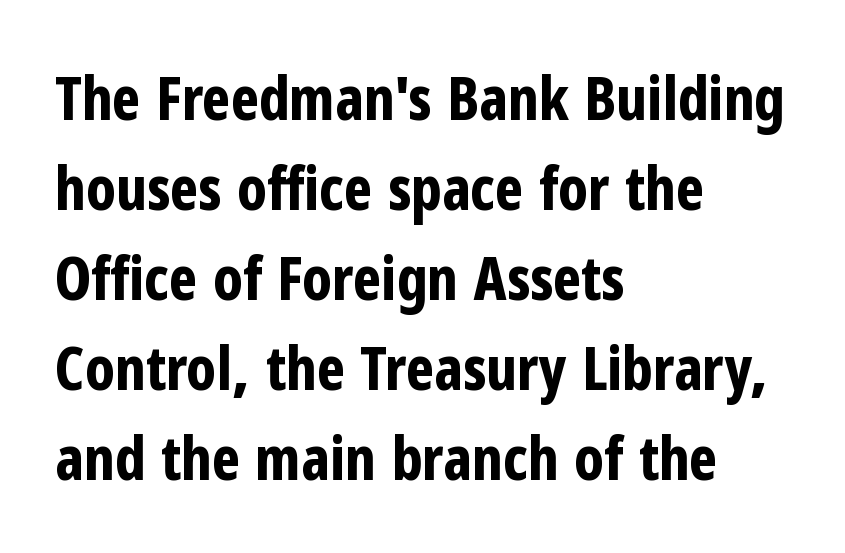
Q: Is the text bold? A: Yes.
Q: Is the text italic (slanted)? A: No, it is upright.
Q: Is the typeface a serif or a sans-serif typeface? A: Sans-serif.
Q: Is the text underlined? A: No.
Q: How is the paragraph aligned? A: Left-aligned.
Q: Is the spacing between letters normal or unusually wide? A: Normal.
Q: Is the spacing between lines tight, normal or loose? A: Normal.
Q: Width (condensed, normal, or wide)? A: Condensed.
Q: Stroke contrast? A: Low.
Q: x-height? A: Medium.
Q: Monospaced? A: No.
